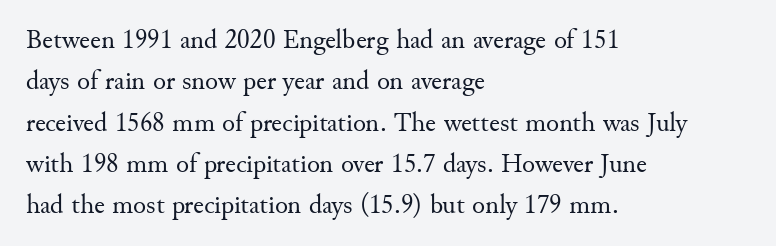
{"italic": "no", "bold": "no", "underline": "no", "align": "left", "line_spacing": "normal", "line_spacing_ratio": 1.53, "letter_spacing": "normal", "letter_spacing_em": 0.0, "glyph_px": 27}
